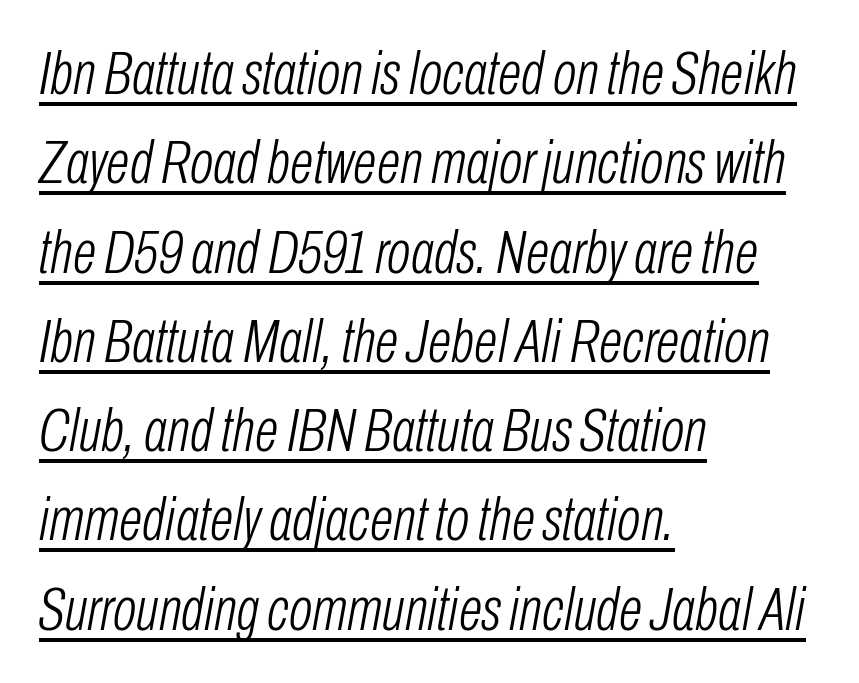
Q: Is the text bold? A: No.
Q: Is the text italic (slanted)? A: Yes, it leans right by about 10 degrees.
Q: Is the text underlined? A: Yes.
Q: How is the paragraph aligned? A: Left-aligned.
Q: Is the spacing between letters normal or unusually wide? A: Normal.
Q: Is the spacing between lines tight, normal or loose? A: Normal.
Q: Width (condensed, normal, or wide)? A: Condensed.
Q: Stroke contrast? A: Low.
Q: x-height? A: Medium.
Q: Monospaced? A: No.
